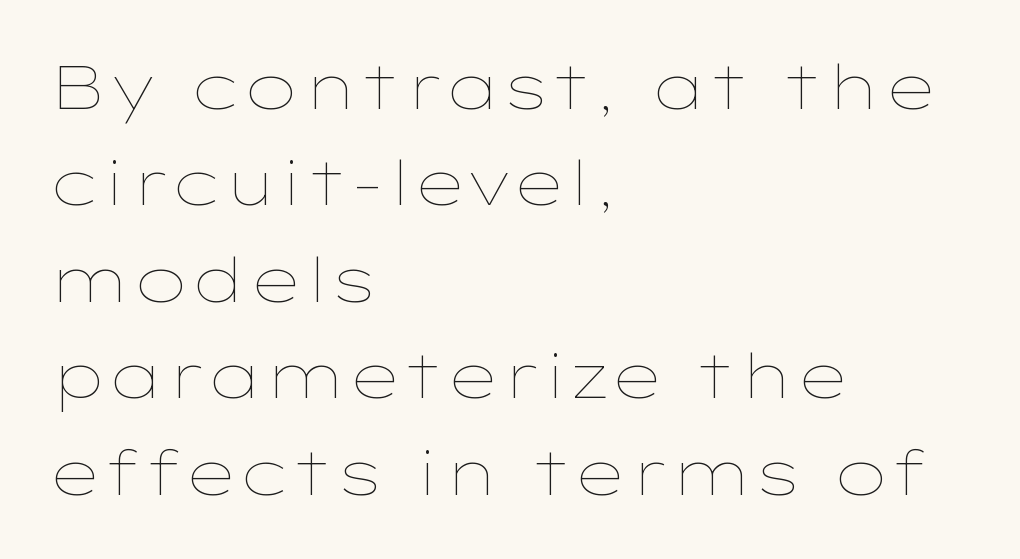
The image shows 61 px thin, wide type, upright; set left-aligned, normal line spacing (1.58x), normal letter spacing, not underlined; low stroke contrast and a medium x-height.
